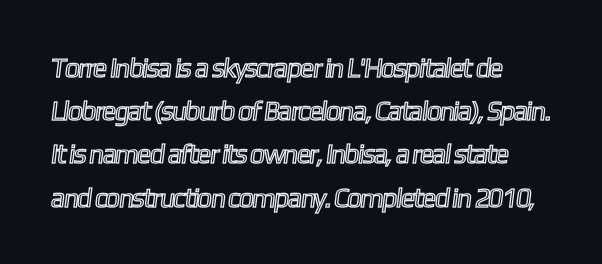
{"underline": "no", "line_spacing": "normal", "line_spacing_ratio": 1.6, "letter_spacing": "normal", "letter_spacing_em": 0.0, "glyph_px": 27}
